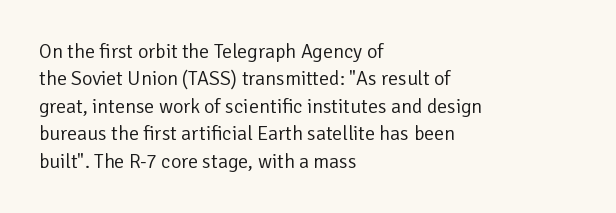
Caption: standard tracking, unaltered. Alignment: flush left. Line spacing here is normal. Weight: not bold — regular or lighter.
